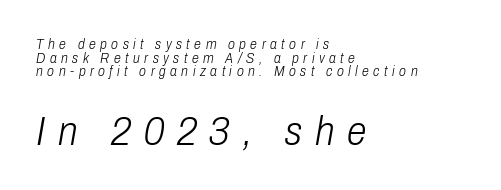
Q: Is the text bold? A: No.
Q: Is the text italic (slanted)? A: Yes, it leans right by about 10 degrees.
Q: Is the text underlined? A: No.
Q: How is the paragraph aligned? A: Left-aligned.
Q: Is the spacing between letters normal or unusually wide? A: Unusually wide.
Q: Is the spacing between lines tight, normal or loose? A: Tight.
Q: Which block of text is set in a larger size, the first (top) or the second (bottom)? A: The second (bottom) one.
Q: Width (condensed, normal, or wide)? A: Condensed.
Q: Stroke contrast? A: Low.
Q: x-height? A: Medium.
Q: Monospaced? A: No.
